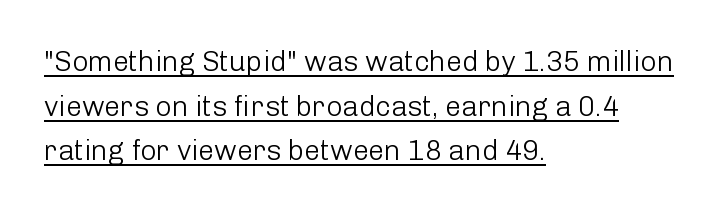
Q: Is the text bold? A: No.
Q: Is the text italic (slanted)? A: No, it is upright.
Q: Is the typeface a serif or a sans-serif typeface? A: Sans-serif.
Q: Is the text underlined? A: Yes.
Q: How is the paragraph aligned? A: Left-aligned.
Q: Is the spacing between letters normal or unusually wide? A: Normal.
Q: Is the spacing between lines tight, normal or loose? A: Normal.
Q: Width (condensed, normal, or wide)? A: Normal.
Q: Stroke contrast? A: Low.
Q: x-height? A: Medium.
Q: Monospaced? A: No.
